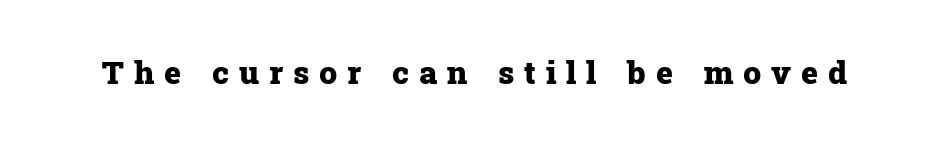
The image shows 32 px heavy serif type, upright; set unusually wide letter spacing (+0.31 em), not underlined; low stroke contrast and a medium x-height.
